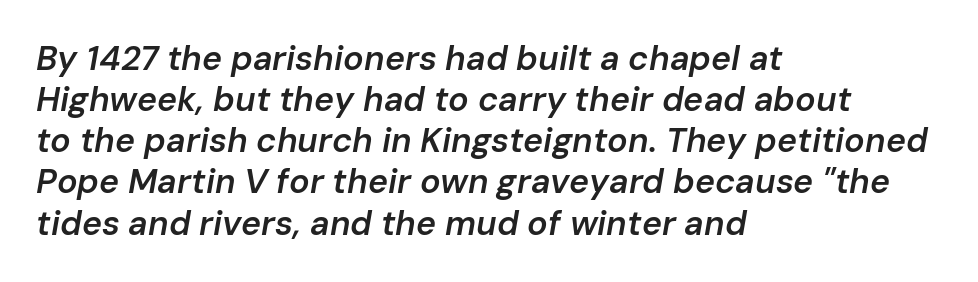
Q: Is the text bold? A: Semi-bold.
Q: Is the text italic (slanted)? A: Yes, it leans right by about 10 degrees.
Q: Is the text underlined? A: No.
Q: How is the paragraph aligned? A: Left-aligned.
Q: Is the spacing between letters normal or unusually wide? A: Normal.
Q: Width (condensed, normal, or wide)? A: Normal.
Q: Stroke contrast? A: Low.
Q: x-height? A: Medium.
Q: Monospaced? A: No.
